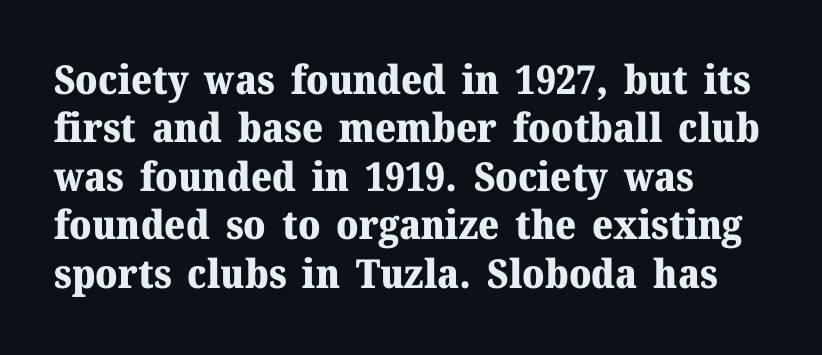
Emphasis by weight is at full strength: bold. Tall strokes in this sample are plumb rather than angled. The tracking reads as untouched default to a designer's eye. Casual observation: everything's shoved over to the left. Here the designer chose a conventional face with non-uniform glyph widths. Unlike a clean sans, this face finishes its strokes with serifs.
